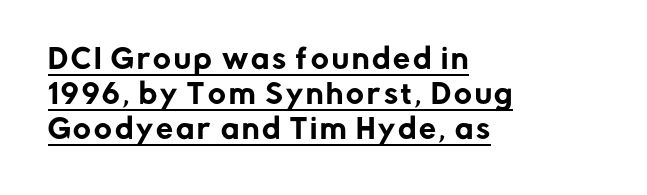
Posture: straight, roman, zero tilt. Alignment: flush left. Regular leading. This rendering features underlined lettering.
